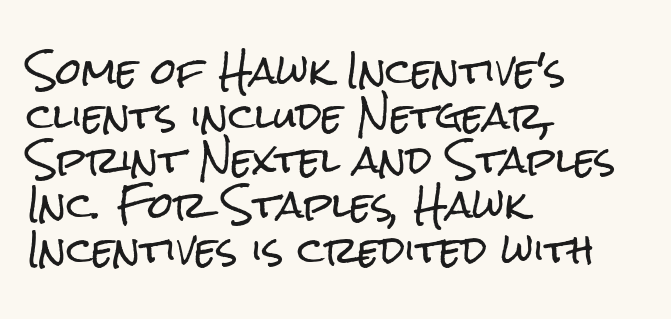
The letterforms sit shoulder to shoulder at normal distance. The lines in this sample share a left origin and differ only in where they stop. Examine the stroke ends and you'll find no serifs. The passage shown is typed in a proportional face where columns would drift. The area under the type is left untouched.
